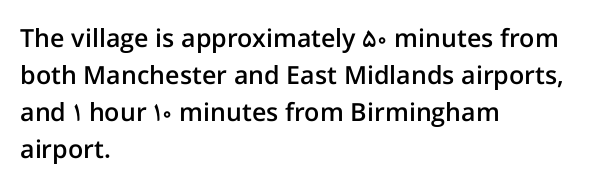
The image shows 25 px text type, upright; set left-aligned, normal line spacing (1.48x), normal letter spacing, not underlined.
